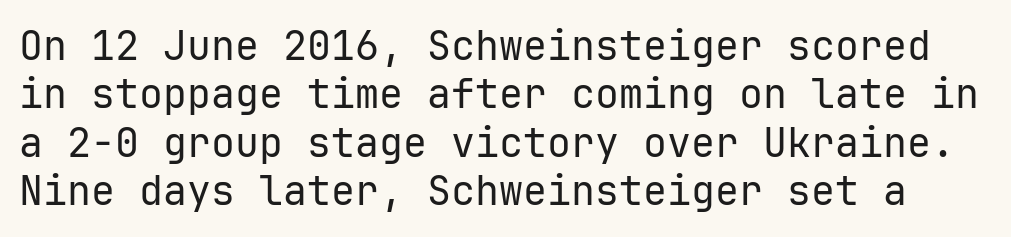
{"serif": "no", "italic": "no", "bold": "no", "weight": "regular", "width": "normal", "stroke_contrast": "low", "x_height": "medium", "monospaced": "yes", "underline": "no", "line_spacing_ratio": 1.21, "letter_spacing": "normal", "letter_spacing_em": 0.0, "glyph_px": 40}
